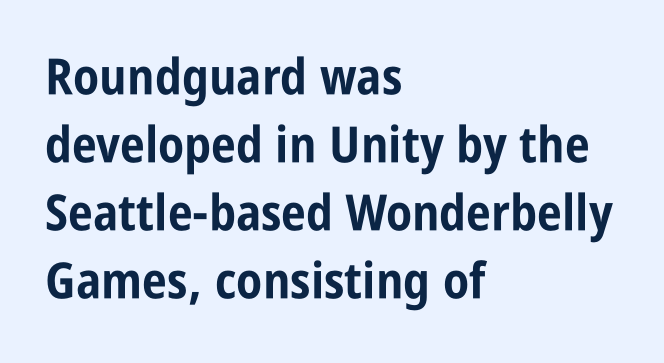
The image shows 50 px bold, condensed sans-serif type, upright; set left-aligned, normal line spacing (1.36x), normal letter spacing, not underlined; low stroke contrast and a large x-height.
